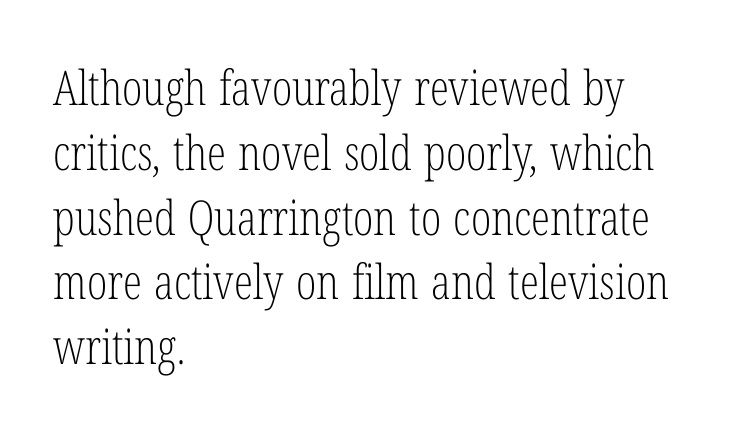
{"serif": "yes", "italic": "no", "bold": "no", "weight": "light", "width": "condensed", "stroke_contrast": "low", "x_height": "medium", "monospaced": "no", "underline": "no", "align": "left", "line_spacing": "normal", "line_spacing_ratio": 1.35, "letter_spacing": "normal", "letter_spacing_em": 0.0, "glyph_px": 48}
